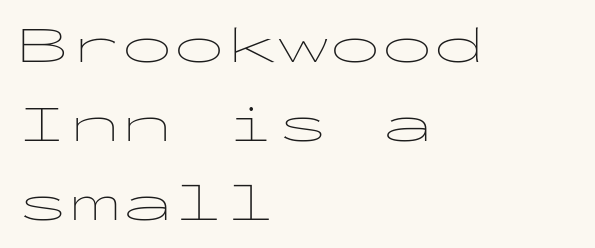
The image shows 52 px thin, wide sans-serif type, upright, monospaced; set left-aligned, normal line spacing (1.52x), normal letter spacing, not underlined; low stroke contrast and a medium x-height.
